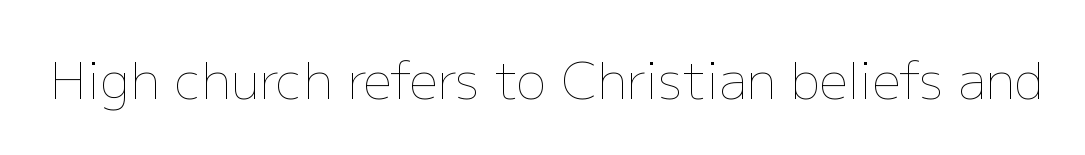
In terms of posture, this sample is upright. The face used here is proportionally spaced, like ordinary book or web type. Letters rest on an invisible, unmarked baseline. Caption: face not bold, strokes unweighted.
